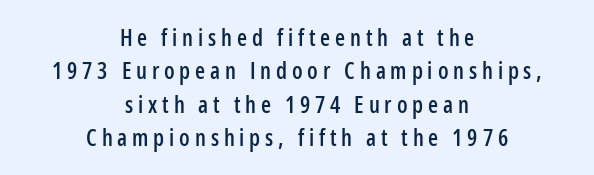
Q: Is the text italic (slanted)? A: No, it is upright.
Q: Is the text underlined? A: No.
Q: How is the paragraph aligned? A: Centered.
Q: Is the spacing between letters normal or unusually wide? A: Unusually wide.
Q: Is the spacing between lines tight, normal or loose? A: Normal.
